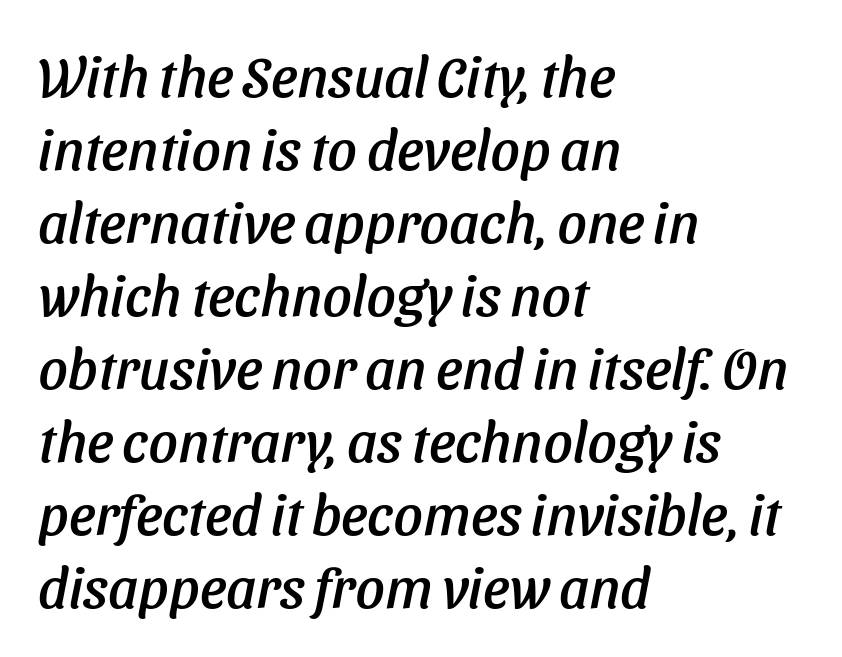
The lines are quadded left. Observe the ordinary spacing: letters are neighbours, not strangers. Would a proofreader flag this as italicized? Yes. Plain, unruled lines of type.
